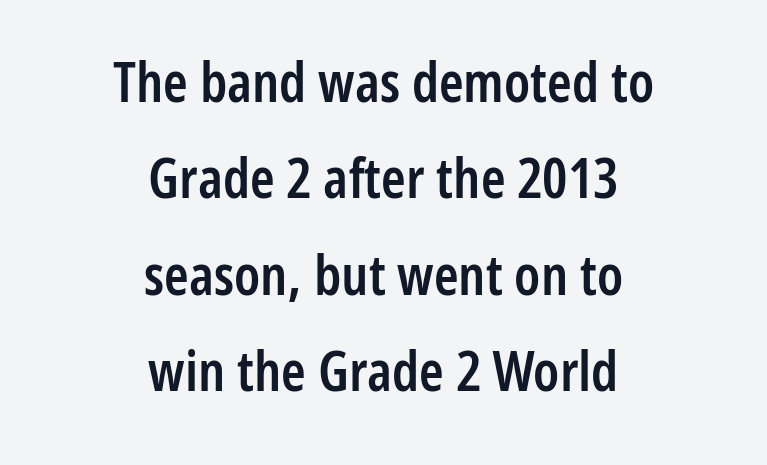
These words are printed semibold, heavier than regular yet not bold. Clear beneath every line of the passage. Varying glyph widths throughout — classic text-font behaviour. Nope, not italic — everything's standing straight. In terms of letterspacing, this is plain default setting. Casual observation: everything's sitting right in the middle.
